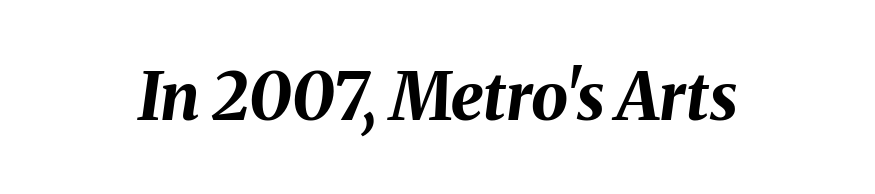
The image shows 66 px bold type, italic (leaning right); set normal letter spacing, not underlined; medium stroke contrast and a medium x-height.
